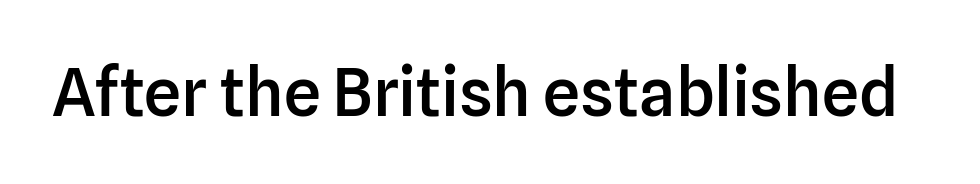
Looks like regular typesetting: each glyph gets only the width it needs. A somewhat darkened texture: the type is semibold rather than bold. Nope, no serifs anywhere on these letters. Italic? Not at all — the glyphs are vertical. The letters sit at their default tracking, neither squeezed nor spread.
